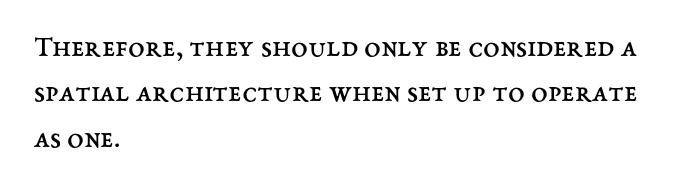
Q: Is the text bold? A: No.
Q: Is the text italic (slanted)? A: No, it is upright.
Q: Is the text underlined? A: No.
Q: How is the paragraph aligned? A: Left-aligned.
Q: Is the spacing between letters normal or unusually wide? A: Normal.
Q: Is the spacing between lines tight, normal or loose? A: Normal.
Q: Width (condensed, normal, or wide)? A: Normal.
Q: Stroke contrast? A: Medium.
Q: x-height? A: Medium.
Q: Monospaced? A: No.
